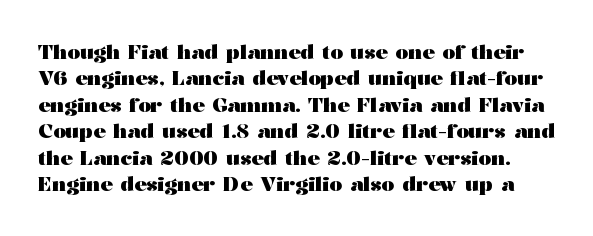
The image shows 20 px bold type, upright; set normal line spacing (1.32x), normal letter spacing, not underlined.
